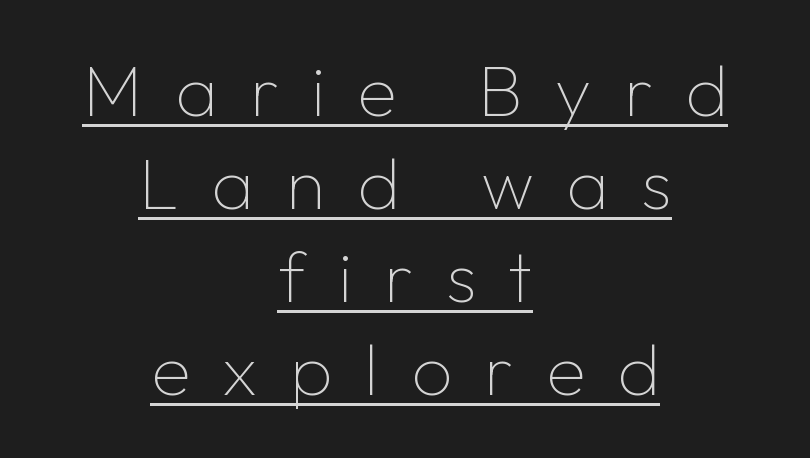
Q: Is the text bold? A: No.
Q: Is the text italic (slanted)? A: No, it is upright.
Q: Is the typeface a serif or a sans-serif typeface? A: Sans-serif.
Q: Is the text underlined? A: Yes.
Q: How is the paragraph aligned? A: Centered.
Q: Is the spacing between letters normal or unusually wide? A: Unusually wide.
Q: Is the spacing between lines tight, normal or loose? A: Normal.
Q: Width (condensed, normal, or wide)? A: Normal.
Q: Stroke contrast? A: Low.
Q: x-height? A: Medium.
Q: Monospaced? A: No.
